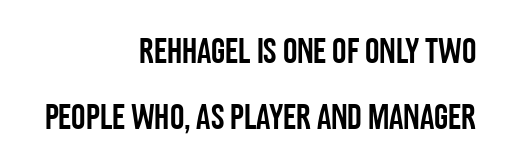
{"serif": "no", "italic": "no", "width": "condensed", "stroke_contrast": "low", "x_height": "large", "monospaced": "no", "underline": "no", "align": "right", "line_spacing_ratio": 1.83, "letter_spacing": "normal", "letter_spacing_em": 0.0, "glyph_px": 36}
